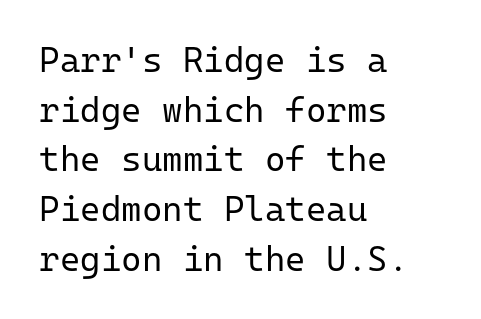
The image shows 35 px regular-weight sans-serif type, upright, monospaced; set left-aligned, normal line spacing (1.42x), normal letter spacing, not underlined; low stroke contrast and a medium x-height.
